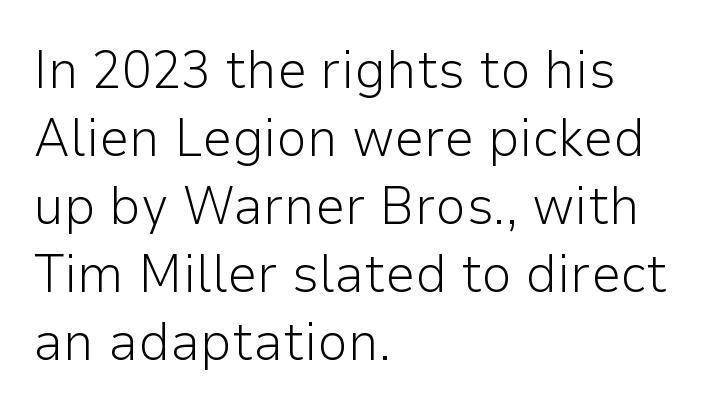
{"serif": "no", "italic": "no", "bold": "no", "weight": "light", "width": "normal", "stroke_contrast": "low", "x_height": "medium", "monospaced": "no", "underline": "no", "align": "left", "line_spacing": "normal", "line_spacing_ratio": 1.26, "letter_spacing": "normal", "letter_spacing_em": 0.0, "glyph_px": 54}
